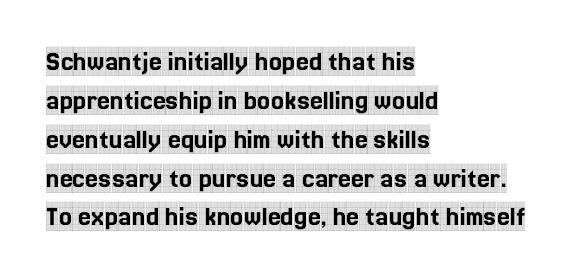
Q: Is the text italic (slanted)? A: No, it is upright.
Q: Is the typeface a serif or a sans-serif typeface? A: Serif.
Q: Is the text underlined? A: No.
Q: How is the paragraph aligned? A: Left-aligned.
Q: Is the spacing between letters normal or unusually wide? A: Normal.
Q: Is the spacing between lines tight, normal or loose? A: Normal.
Q: Width (condensed, normal, or wide)? A: Condensed.
Q: x-height? A: Large.
Q: Monospaced? A: No.
